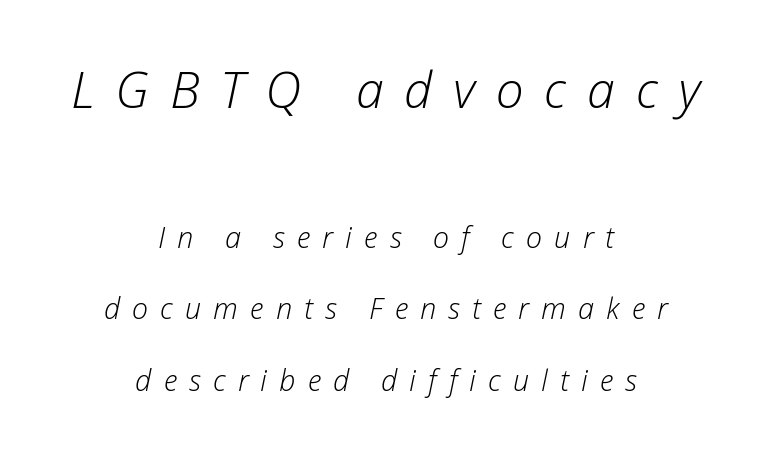
Letter spacing: wide. Character widths vary here, with narrow letters taking less room than wide ones. Glance below the letters and you will spot only blank space. A student would notice the top passage is typeset larger than what follows. No chunkiness to these letters — they're not bold. The lines are quadded center.
